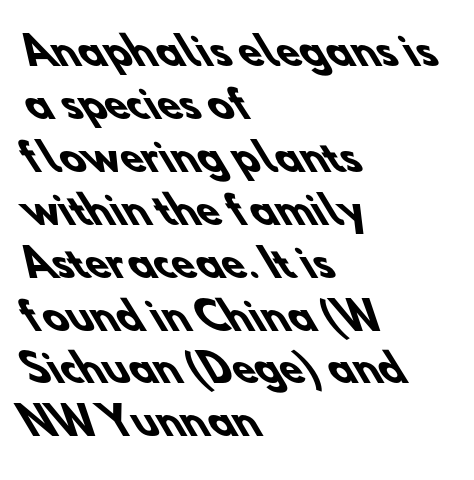
Q: Is the text bold? A: Yes.
Q: Is the typeface a serif or a sans-serif typeface? A: Sans-serif.
Q: Is the text underlined? A: No.
Q: How is the paragraph aligned? A: Left-aligned.
Q: Is the spacing between letters normal or unusually wide? A: Normal.
Q: Is the spacing between lines tight, normal or loose? A: Normal.
Q: Width (condensed, normal, or wide)? A: Normal.
Q: Stroke contrast? A: Low.
Q: x-height? A: Small.
Q: Monospaced? A: No.
